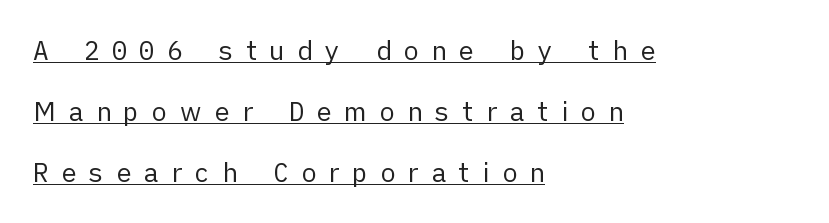
Q: Is the text bold? A: No.
Q: Is the text italic (slanted)? A: No, it is upright.
Q: Is the text underlined? A: Yes.
Q: How is the paragraph aligned? A: Left-aligned.
Q: Is the spacing between letters normal or unusually wide? A: Unusually wide.
Q: Is the spacing between lines tight, normal or loose? A: Loose.
